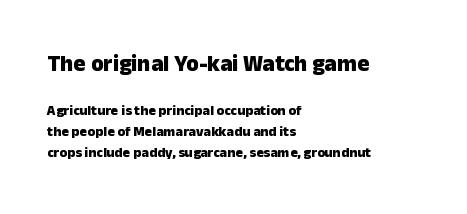
{"italic": "no", "bold": "yes", "underline": "no", "align": "left", "line_spacing": "normal", "line_spacing_ratio": 1.5, "letter_spacing": "normal", "letter_spacing_em": 0.0, "larger_block": "first", "size_ratio": 1.64, "glyph_px": 23}
